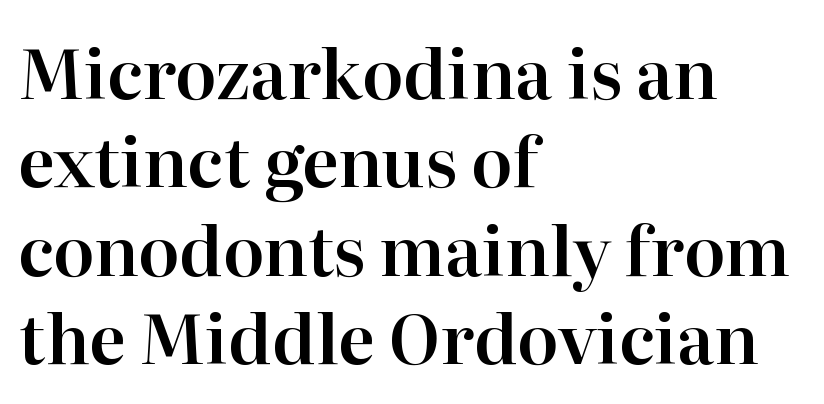
This sample uses an upright cut, with every glyph sitting square on the baseline. The face used here is proportionally spaced, like ordinary book or web type. Descenders are the only things crossing below the line. Old-style or modern, the face here clearly has serifs. This block has exactly the height ordinary leading produces.
